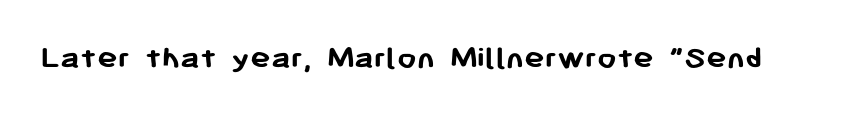
Q: Is the text bold? A: Yes.
Q: Is the text italic (slanted)? A: No, it is upright.
Q: Is the typeface a serif or a sans-serif typeface? A: Sans-serif.
Q: Is the text underlined? A: No.
Q: Is the spacing between letters normal or unusually wide? A: Normal.
Q: Width (condensed, normal, or wide)? A: Normal.
Q: Stroke contrast? A: Low.
Q: x-height? A: Medium.
Q: Monospaced? A: No.
